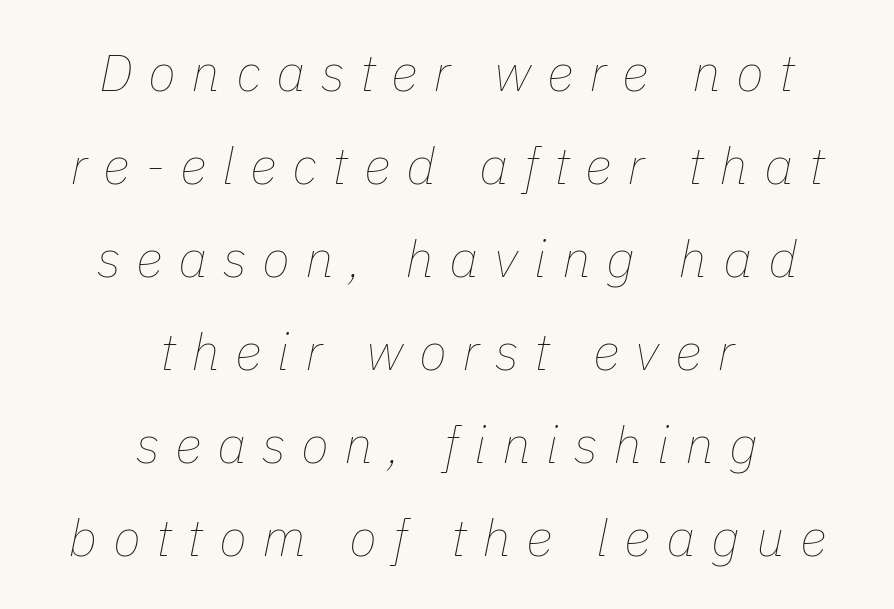
No extra ink here — the face is not bold. Teacher's note: observe the equal gaps on both sides — that is centered alignment. Is the letter spacing exaggerated? Yes — the characters are pushed far apart. Check under the words: just untouched page. Proportional: the letters do not fall into vertical columns.
